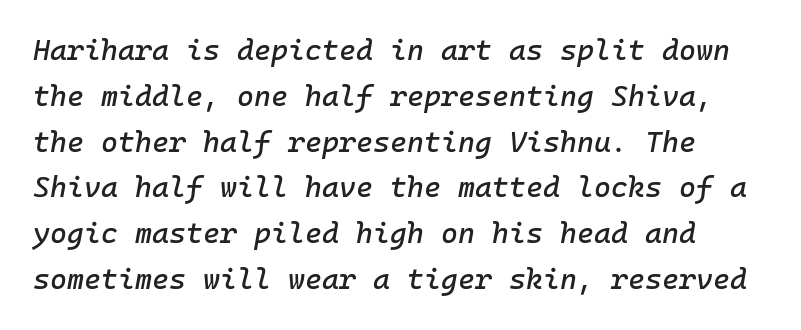
The string is rendered with underlining switched off. Each letter, wide or thin by design, is forced into the same width here. The lines sit at an ordinary, default distance from one another. The horizontal fit of the characters is conventional and even. The lettering tilts uniformly, giving the passage an italic look.
